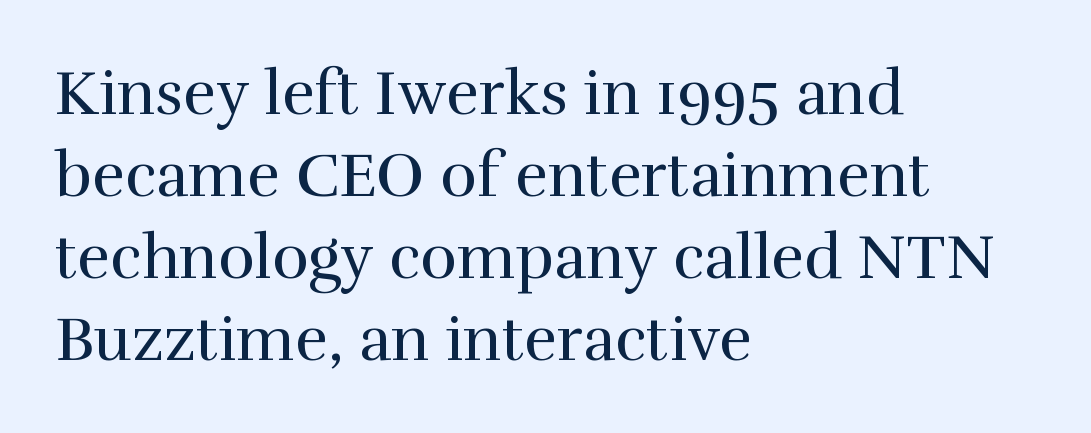
The image shows 62 px regular-weight serif type, upright; set left-aligned, normal line spacing (1.32x), normal letter spacing, not underlined; high stroke contrast and a medium x-height.
